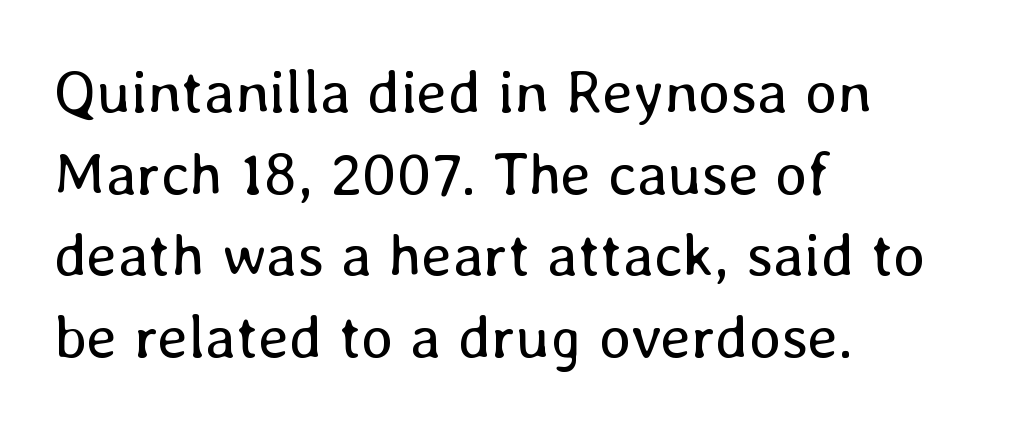
Interline gaps are of average width in this sample. Nobody drew a line under any word here. Casual observation: everything's shoved over to the left. Does extra space separate the letters? No, they use regular spacing. Think of a printed novel: that variable character pitch is what you see here. Stems here are at most as thick as an everyday book face.
